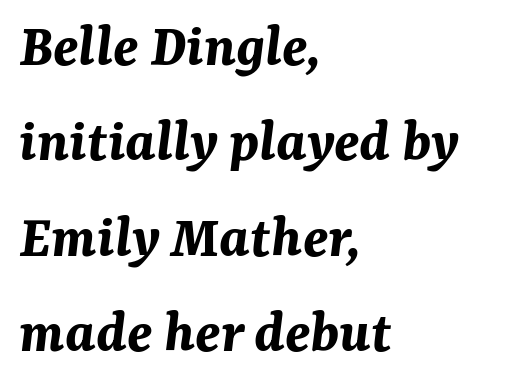
{"italic": "yes", "lean": "right", "slant_degrees": 7, "bold": "yes", "weight": "bold", "width": "normal", "stroke_contrast": "medium", "x_height": "medium", "monospaced": "no", "underline": "no", "align": "left", "line_spacing": "normal", "line_spacing_ratio": 1.54, "letter_spacing": "normal", "letter_spacing_em": 0.0, "glyph_px": 62}
